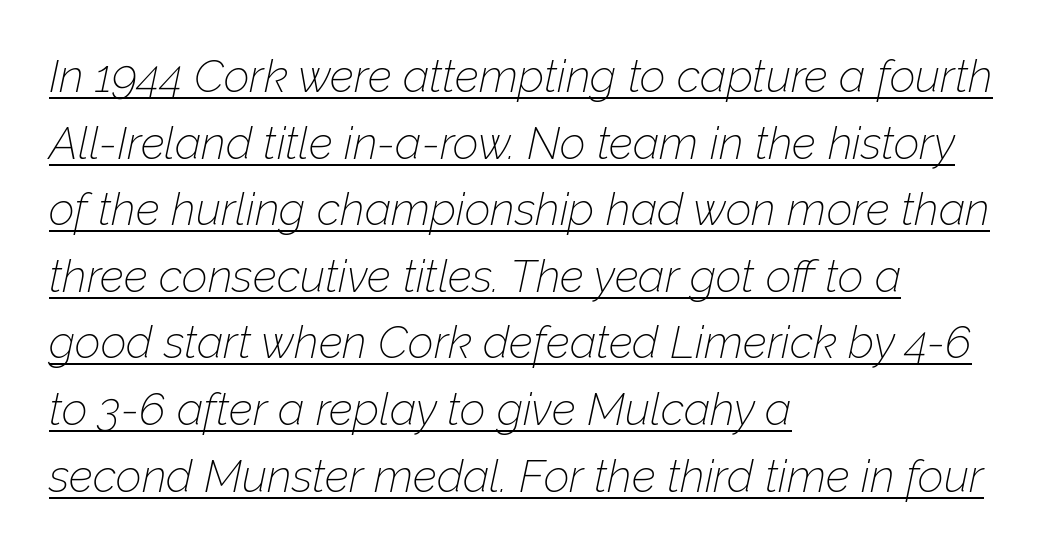
Q: Is the text bold? A: No.
Q: Is the text italic (slanted)? A: Yes, it leans right by about 12 degrees.
Q: Is the text underlined? A: Yes.
Q: How is the paragraph aligned? A: Left-aligned.
Q: Is the spacing between letters normal or unusually wide? A: Normal.
Q: Is the spacing between lines tight, normal or loose? A: Normal.
Q: Width (condensed, normal, or wide)? A: Normal.
Q: Stroke contrast? A: Low.
Q: x-height? A: Medium.
Q: Monospaced? A: No.
